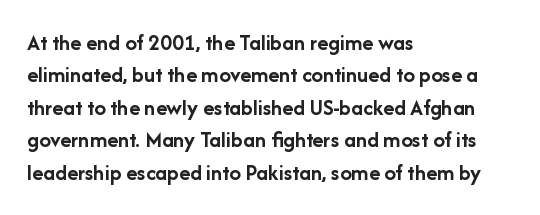
The space directly below the letters is spotless. A dark, heavy texture on the line: the type is bold. Every row of glyphs begins at an identical x-position on the left. Posture: vertical.
